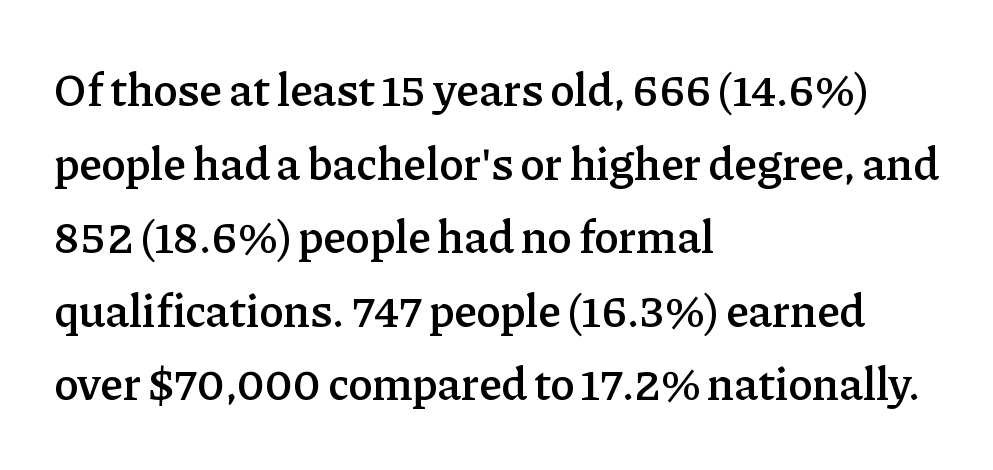
Spacing between characters is what you'd get straight out of the box. Where is the straight margin? On the left. The letters stand straight up with perfectly vertical stems. Notice how descenders clear the ascenders below comfortably — that's standard leading. This sample has the flowing, uneven cadence of proportional lettering. I'd call this a serif setting — the letters wear small feet.
